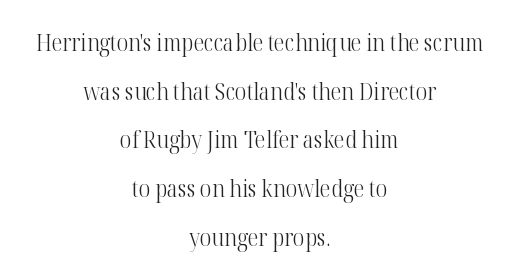
Unbolded letterforms with no extra heft. Reading down the column, the eye jumps a long way to each next line. This rendering uses center alignment, leaving both contours irregular but symmetric. The gaps between neighbouring characters are ordinary and unremarkable. The baseline area is clear.
